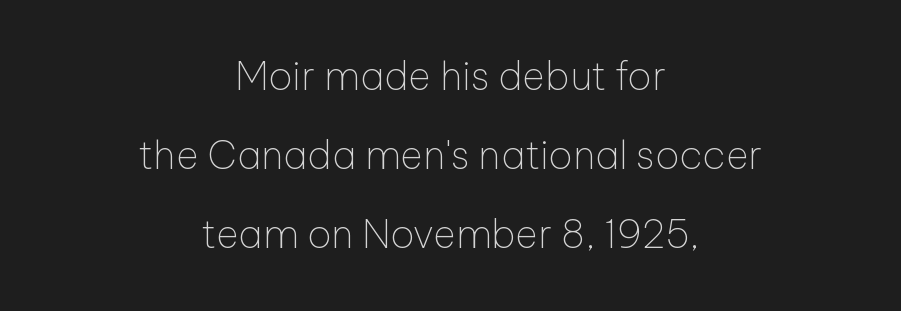
The image shows 39 px thin sans-serif type, upright; set centered, loose line spacing (2.03x), normal letter spacing, not underlined; low stroke contrast and a medium x-height.
